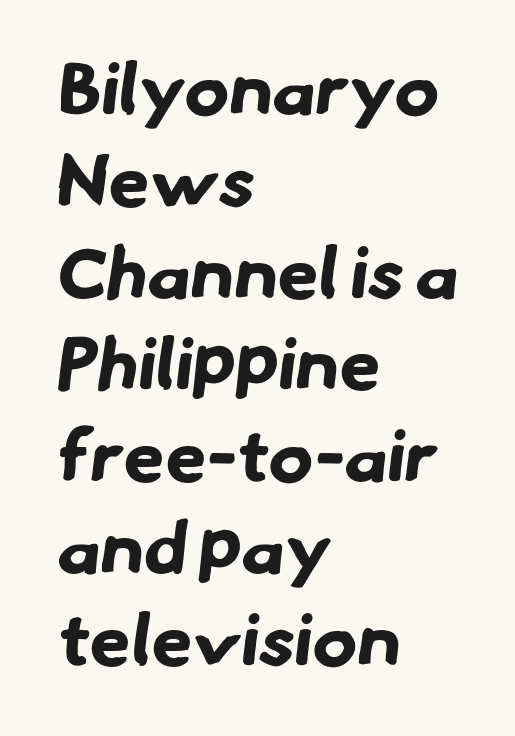
Q: Is the text bold? A: Yes.
Q: Is the typeface a serif or a sans-serif typeface? A: Sans-serif.
Q: Is the text underlined? A: No.
Q: How is the paragraph aligned? A: Left-aligned.
Q: Is the spacing between letters normal or unusually wide? A: Normal.
Q: Width (condensed, normal, or wide)? A: Normal.
Q: Stroke contrast? A: Low.
Q: x-height? A: Small.
Q: Monospaced? A: No.
